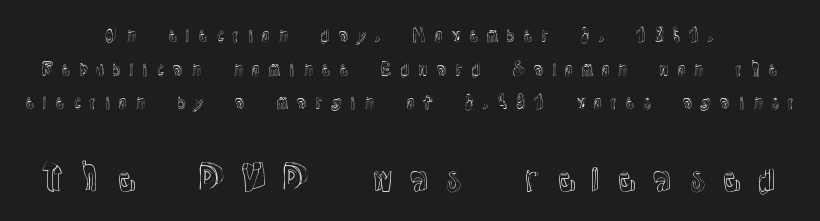
The image shows 34 px text type, upright; set loose line spacing (1.98x), unusually wide letter spacing (+0.37 em), not underlined; the second (bottom) block is 2.0x larger; a medium x-height.
